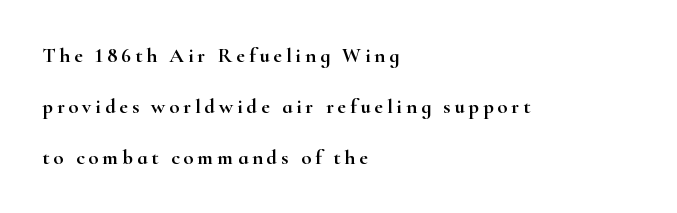
Letters rest on an invisible, unmarked baseline. Line beginnings align vertically; line endings do not. Ordinary non-slanted type is in use. Airy leading.
